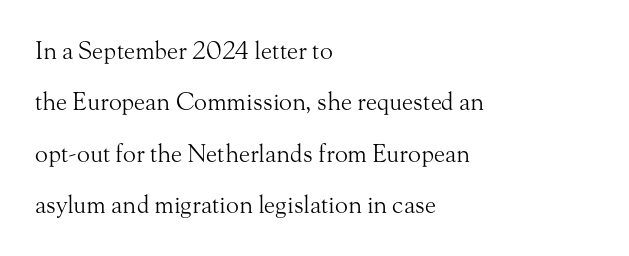
Q: Is the text bold? A: No.
Q: Is the text italic (slanted)? A: No, it is upright.
Q: Is the text underlined? A: No.
Q: How is the paragraph aligned? A: Left-aligned.
Q: Is the spacing between letters normal or unusually wide? A: Normal.
Q: Is the spacing between lines tight, normal or loose? A: Loose.
